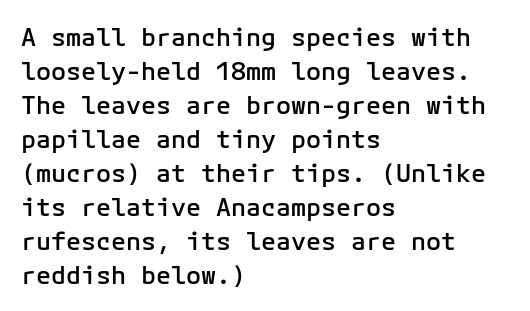
Q: Is the text bold? A: Semi-bold.
Q: Is the text italic (slanted)? A: No, it is upright.
Q: Is the text underlined? A: No.
Q: How is the paragraph aligned? A: Left-aligned.
Q: Is the spacing between letters normal or unusually wide? A: Normal.
Q: Is the spacing between lines tight, normal or loose? A: Normal.
